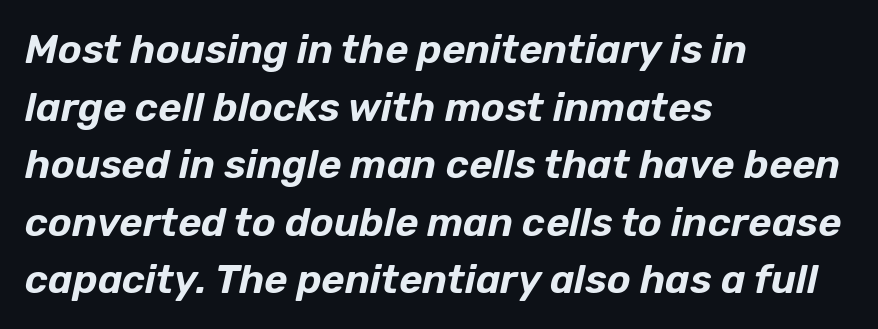
Q: Is the text italic (slanted)? A: Yes, it leans right by about 12 degrees.
Q: Is the text underlined? A: No.
Q: How is the paragraph aligned? A: Left-aligned.
Q: Is the spacing between letters normal or unusually wide? A: Normal.
Q: Is the spacing between lines tight, normal or loose? A: Normal.
Q: Width (condensed, normal, or wide)? A: Normal.
Q: Stroke contrast? A: Low.
Q: x-height? A: Medium.
Q: Monospaced? A: No.
